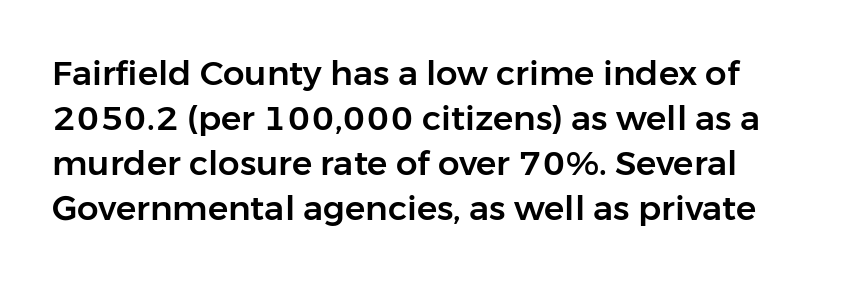
The image shows 34 px sans-serif type, upright; set normal line spacing (1.32x), normal letter spacing, not underlined; low stroke contrast and a medium x-height.
